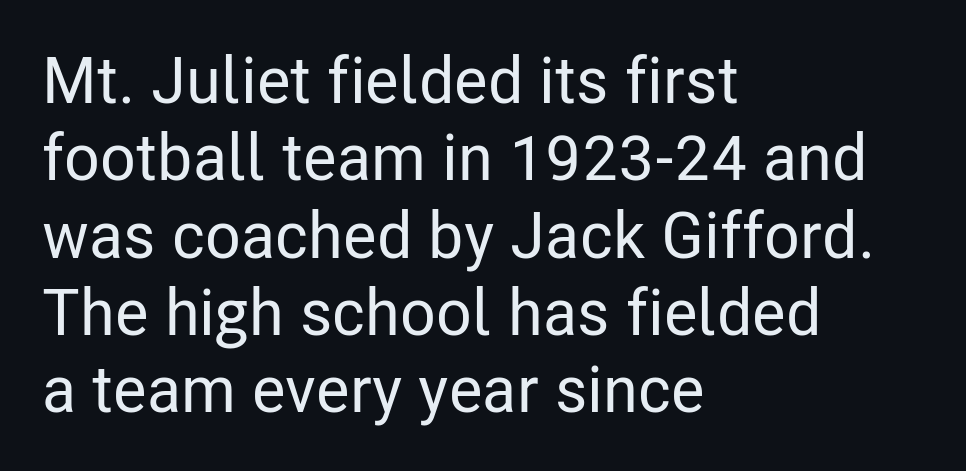
Does the type have serifs? No, each stem ends abruptly. The compositor pushed each line to the left boundary. You could not count columns in this text — the font is proportionally spaced. Any mark beneath the type? The region is blank.
